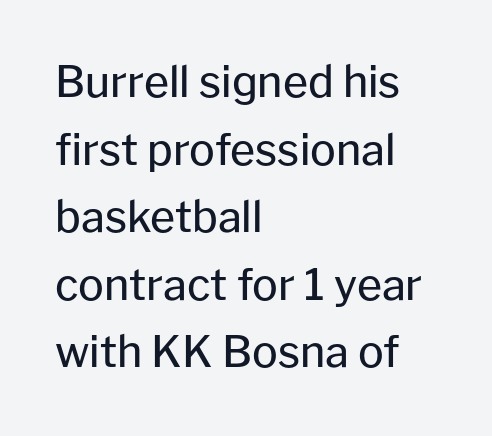
{"serif": "no", "italic": "no", "bold": "no", "weight": "regular", "width": "normal", "stroke_contrast": "low", "x_height": "medium", "monospaced": "no", "underline": "no", "align": "left", "line_spacing": "normal", "line_spacing_ratio": 1.57, "letter_spacing": "normal", "letter_spacing_em": 0.0, "glyph_px": 43}
